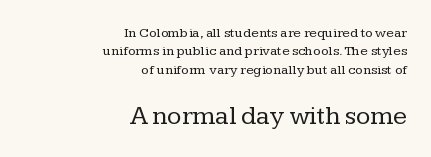
The image shows 26 px text type, upright; set right-aligned, normal line spacing (1.32x), normal letter spacing, not underlined; the second (bottom) block is 1.86x larger.
